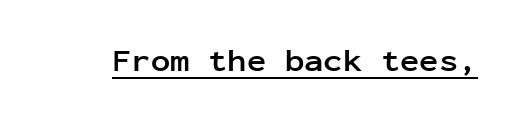
The image shows 32 px semibold sans-serif type, upright, monospaced; set normal letter spacing, underlined; low stroke contrast and a medium x-height.
